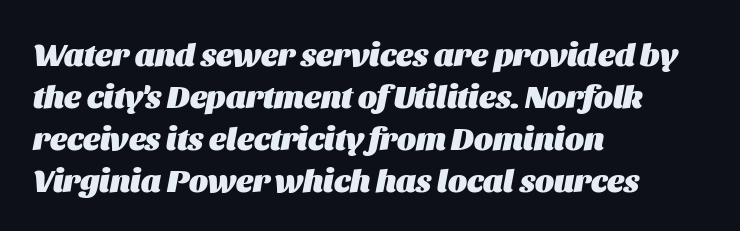
Descenders hang freely into open space. These lines stack with their left ends in a neat column. The gaps between neighbouring characters are ordinary and unremarkable. The lines sit at an ordinary, default distance from one another. You could not count columns in this text — the font is proportionally spaced.
